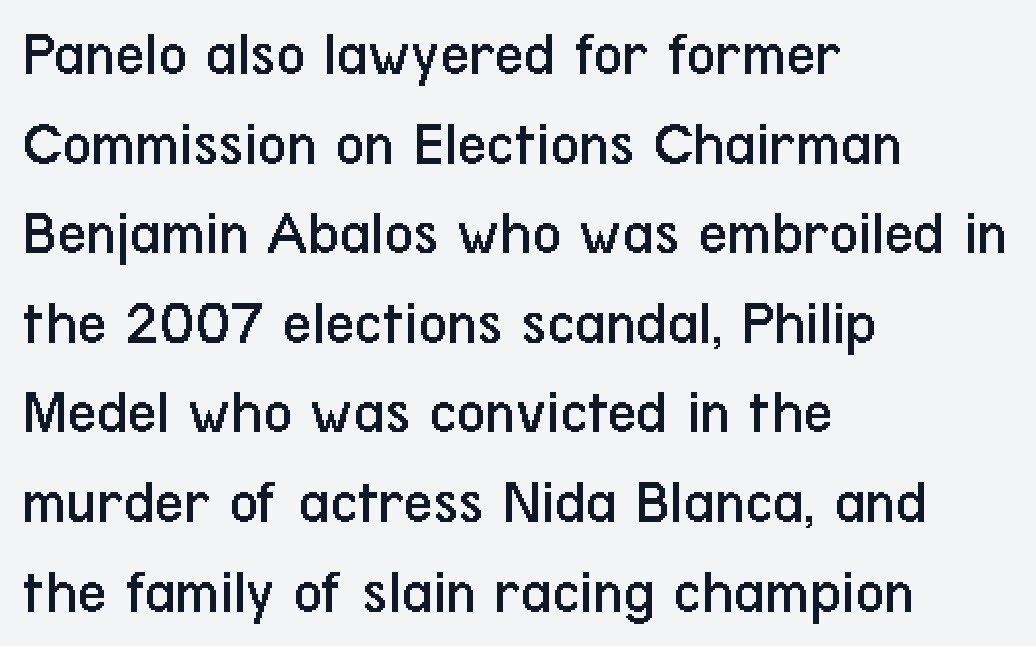
Q: Is the text bold? A: No.
Q: Is the text italic (slanted)? A: No, it is upright.
Q: Is the typeface a serif or a sans-serif typeface? A: Sans-serif.
Q: Is the text underlined? A: No.
Q: How is the paragraph aligned? A: Left-aligned.
Q: Is the spacing between letters normal or unusually wide? A: Normal.
Q: Is the spacing between lines tight, normal or loose? A: Normal.
Q: Width (condensed, normal, or wide)? A: Condensed.
Q: Stroke contrast? A: Low.
Q: x-height? A: Medium.
Q: Monospaced? A: No.
